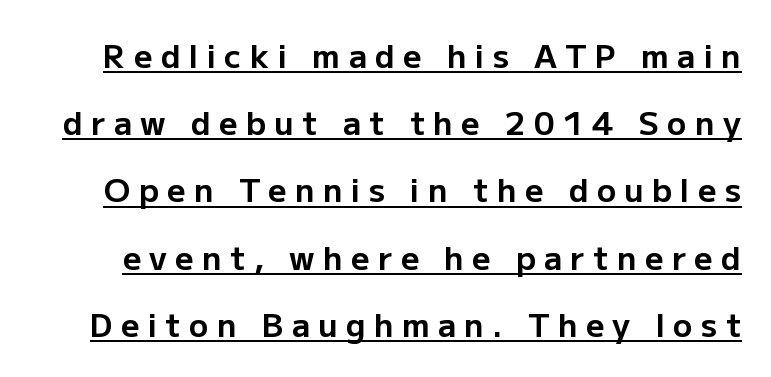
The image shows 32 px bold sans-serif type, upright; set loose line spacing (2.1x), unusually wide letter spacing (+0.26 em), underlined; low stroke contrast and a medium x-height.
